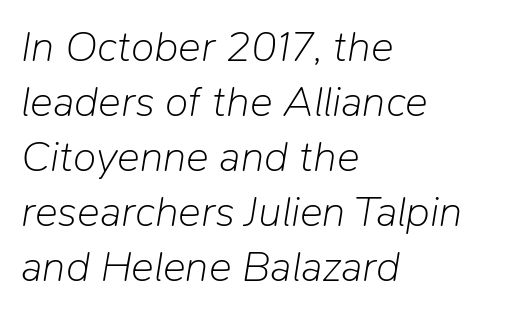
The image shows 43 px light type, italic (leaning right); set left-aligned, normal line spacing (1.28x), normal letter spacing, not underlined; low stroke contrast and a medium x-height.
